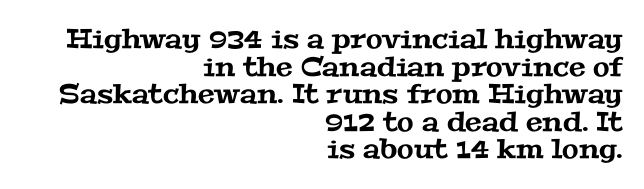
{"underline": "no", "align": "right", "line_spacing": "tight", "line_spacing_ratio": 1.02, "letter_spacing": "normal", "letter_spacing_em": 0.0, "glyph_px": 27}
